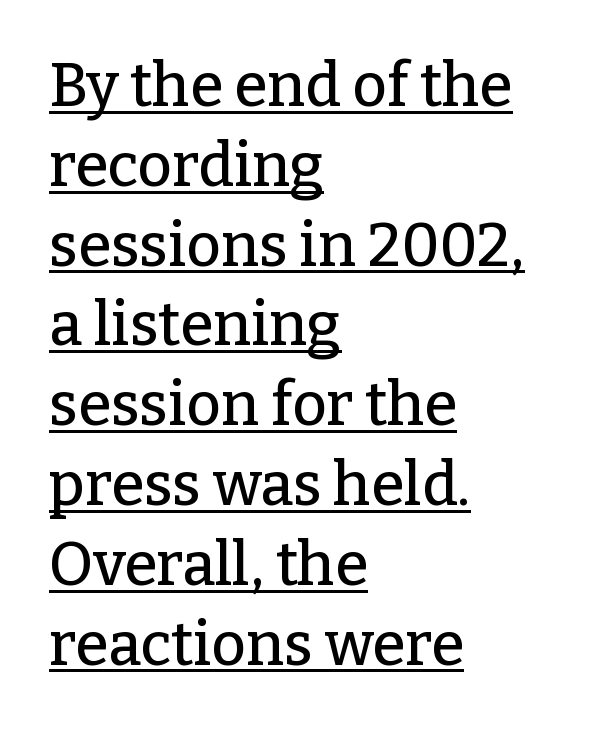
Glance below the letters and you will spot a drawn line. The lines sit at an ordinary, default distance from one another. Notice how the passage keeps a crisp vertical edge on the left only. Letter spacing: default.
